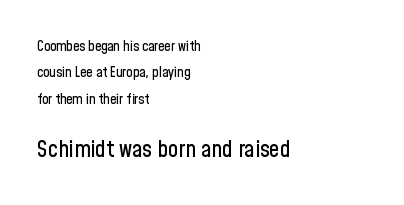
Q: Is the text italic (slanted)? A: No, it is upright.
Q: Is the text underlined? A: No.
Q: How is the paragraph aligned? A: Left-aligned.
Q: Is the spacing between letters normal or unusually wide? A: Normal.
Q: Which block of text is set in a larger size, the first (top) or the second (bottom)? A: The second (bottom) one.
